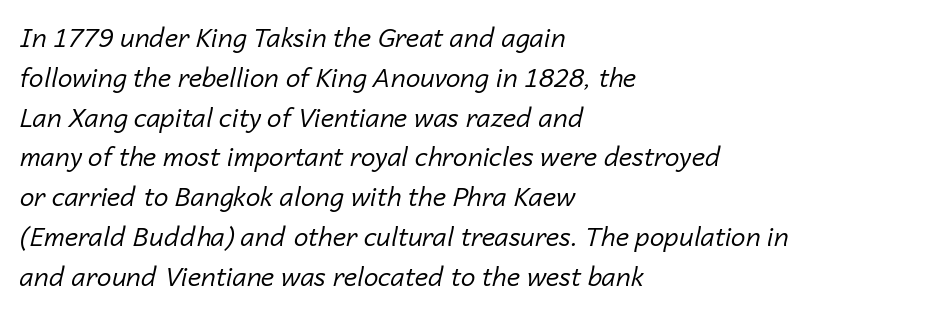
The face used here is rendered with its standard letterfit. An italicized treatment has been applied to the whole sample. Descender tails drop into unmarked territory. On a weight scale, this lands at 450 or below. Each new line begins a customary step beneath the previous one.
